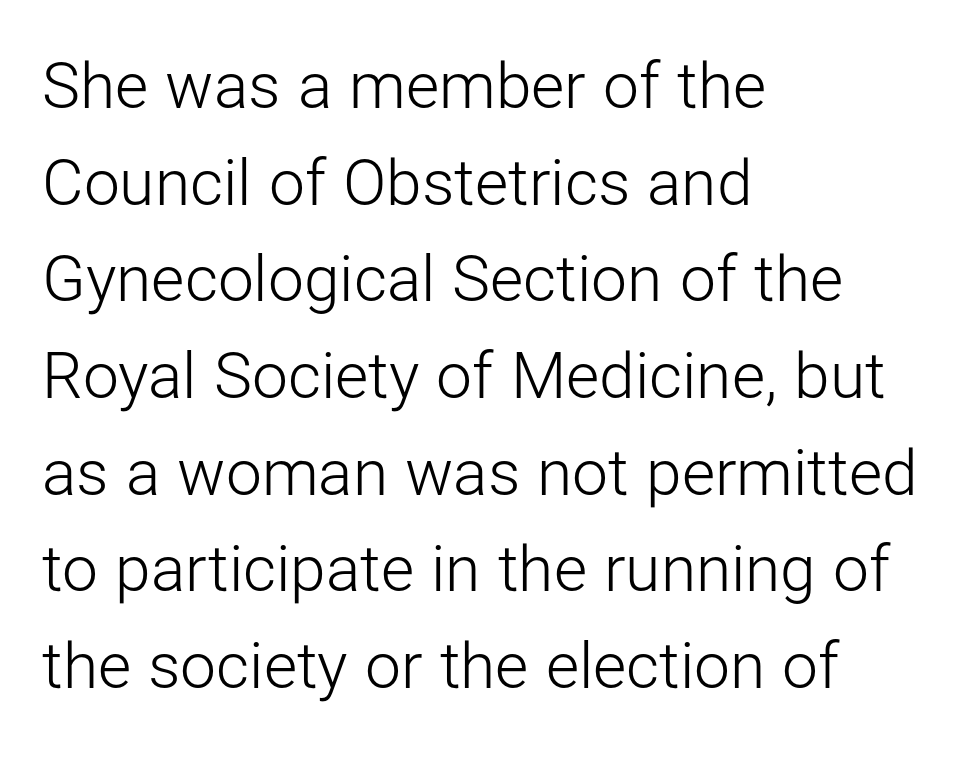
{"serif": "no", "italic": "no", "bold": "no", "weight": "light", "width": "normal", "stroke_contrast": "low", "x_height": "medium", "monospaced": "no", "underline": "no", "align": "left", "line_spacing": "normal", "line_spacing_ratio": 1.51, "letter_spacing": "normal", "letter_spacing_em": 0.0, "glyph_px": 64}
